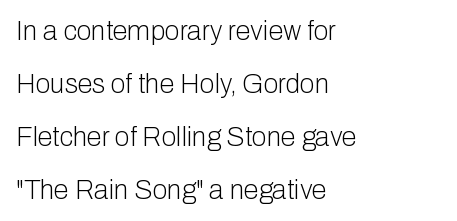
The image shows 27 px text type, upright; set left-aligned, loose line spacing (1.96x), normal letter spacing, not underlined.
